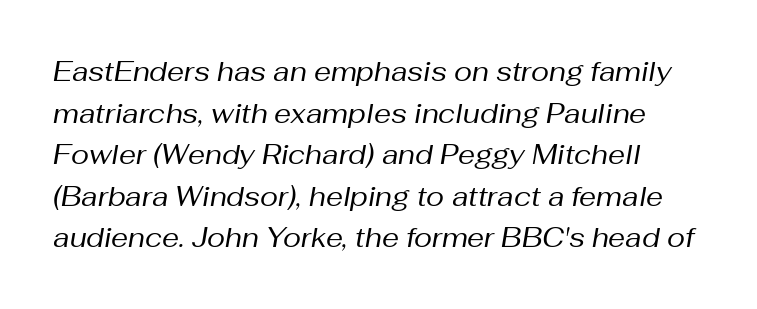
Glance below the letters and you will spot only blank space. Is the letter spacing exaggerated? No — it looks like the ordinary default. The rows are spaced the way most documents space them. The glyphs look as if they've been sheared to an angle. Is the stroke heavy? The answer is a plain regular-or-lighter.
